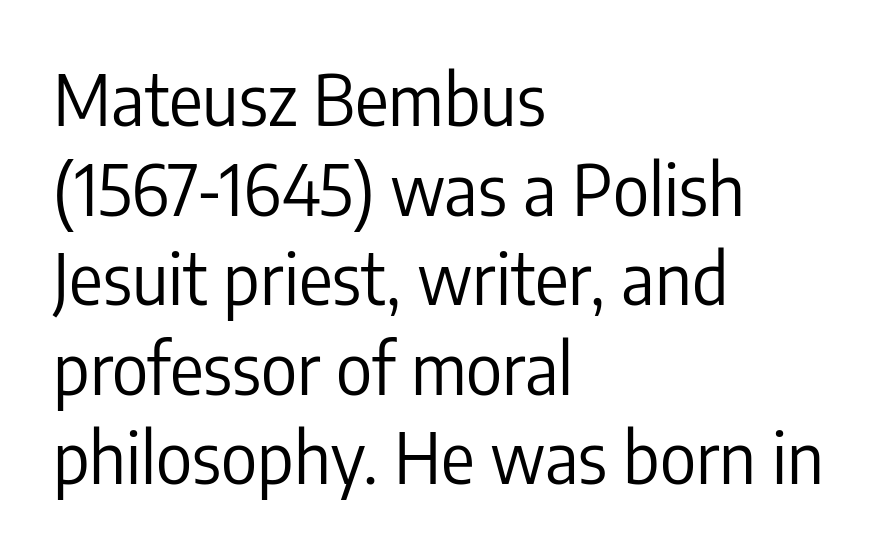
{"serif": "no", "italic": "no", "bold": "no", "weight": "regular", "width": "condensed", "stroke_contrast": "low", "x_height": "medium", "monospaced": "no", "underline": "no", "align": "left", "line_spacing": "normal", "line_spacing_ratio": 1.28, "letter_spacing": "normal", "letter_spacing_em": 0.0, "glyph_px": 70}
